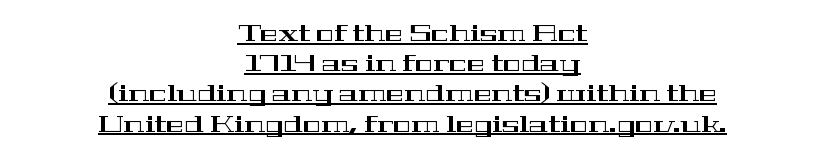
{"italic": "no", "underline": "yes", "align": "center", "line_spacing": "normal", "line_spacing_ratio": 1.26, "letter_spacing": "normal", "letter_spacing_em": 0.0, "glyph_px": 24}
